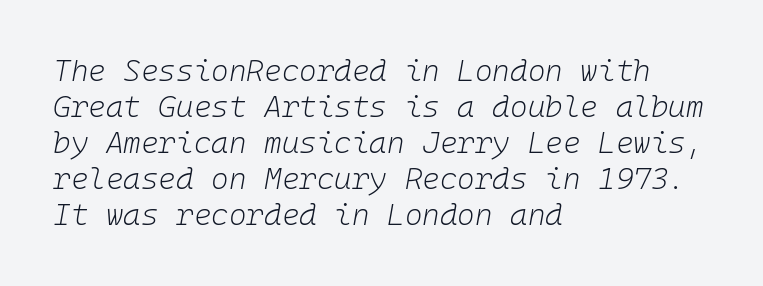
The ragged edge is on the right, which tells us the setting is flush left. This sample has the even, mechanical cadence of fixed-width lettering. Looking at the ascenders, they clearly lean. Characters follow at the spacing the type designer built in. Caption: face not bold, strokes unweighted. The space beneath each line is pristine and unruled.
